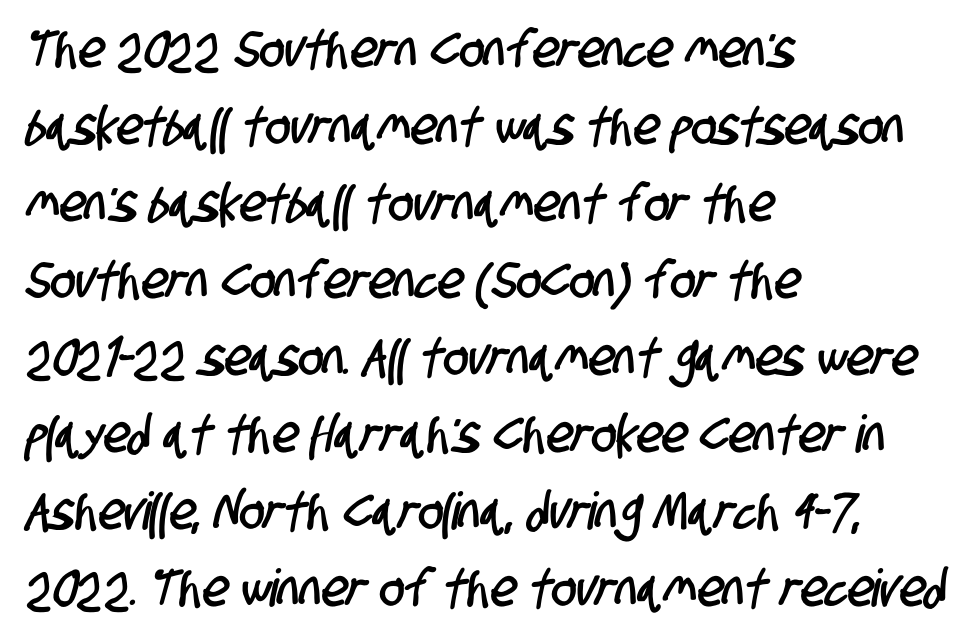
{"serif": "no", "width": "condensed", "stroke_contrast": "low", "x_height": "large", "monospaced": "no", "underline": "no", "align": "left", "line_spacing": "normal", "line_spacing_ratio": 1.48, "letter_spacing": "normal", "letter_spacing_em": 0.0, "glyph_px": 52}
